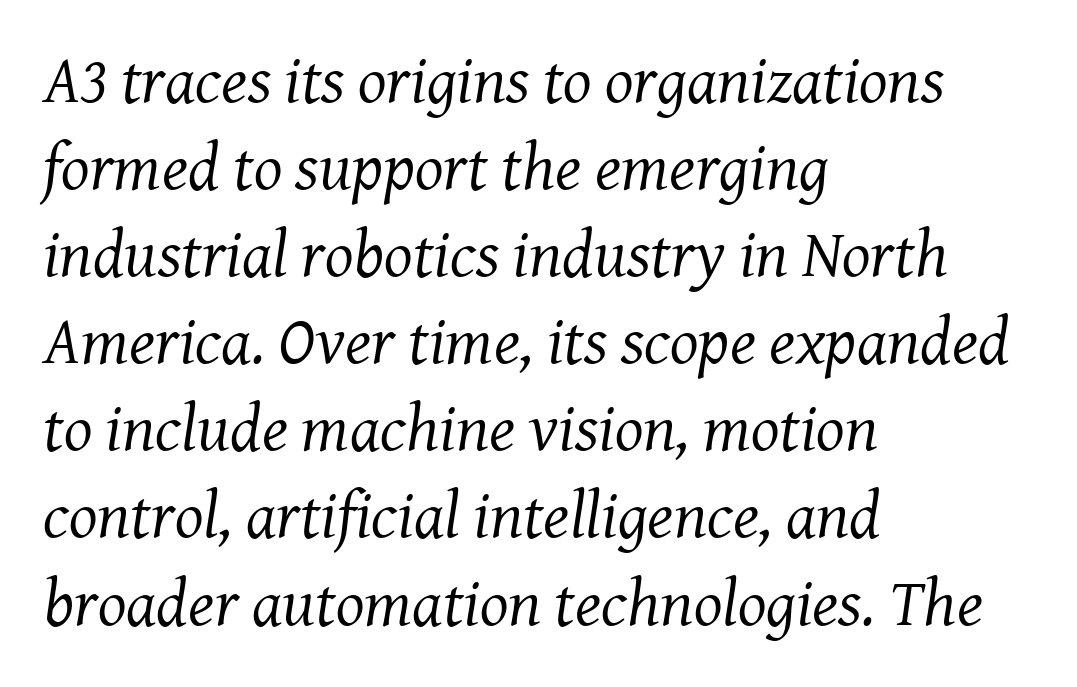
{"serif": "yes", "italic": "yes", "lean": "right", "slant_degrees": 8, "bold": "no", "weight": "regular", "width": "normal", "stroke_contrast": "medium", "x_height": "medium", "monospaced": "no", "underline": "no", "align": "left", "line_spacing": "normal", "line_spacing_ratio": 1.3, "letter_spacing": "normal", "letter_spacing_em": 0.0, "glyph_px": 67}
